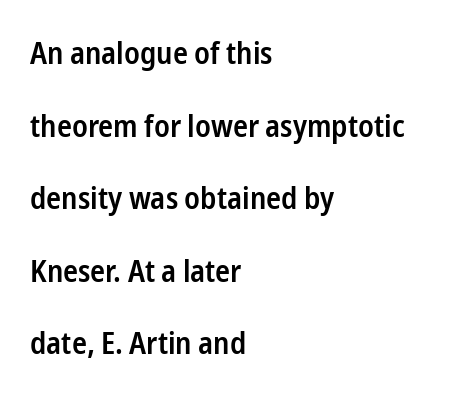
The image shows 31 px semibold, condensed sans-serif type, upright; set left-aligned, loose line spacing (2.34x), normal letter spacing, not underlined; low stroke contrast and a medium x-height.
